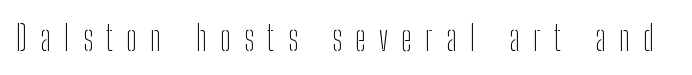
The image shows 35 px thin, condensed sans-serif type, upright; set unusually wide letter spacing (+0.39 em), not underlined; low stroke contrast and a medium x-height.
